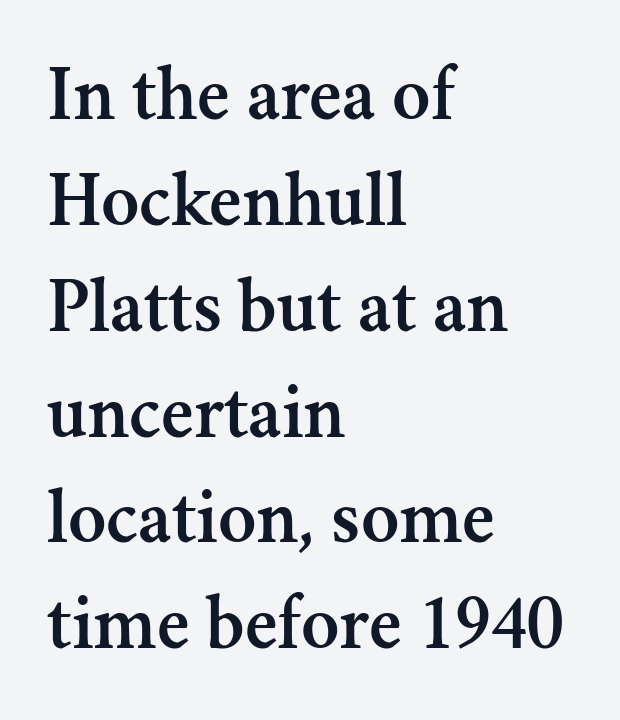
The image shows 79 px serif type, upright; set left-aligned, normal line spacing (1.34x), normal letter spacing, not underlined; medium stroke contrast and a small x-height.
